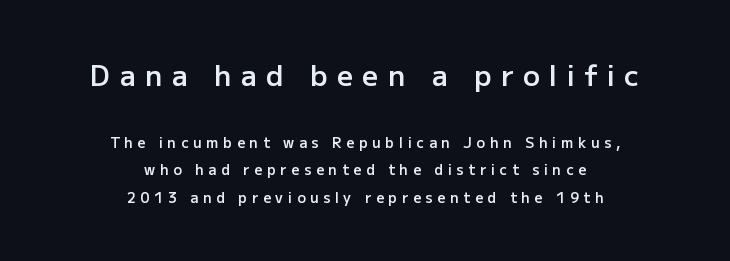
The image shows 28 px semibold sans-serif type, upright; set centered, loose line spacing (1.97x), unusually wide letter spacing (+0.34 em), not underlined; the first (top) block is 2.0x larger; low stroke contrast and a medium x-height.
